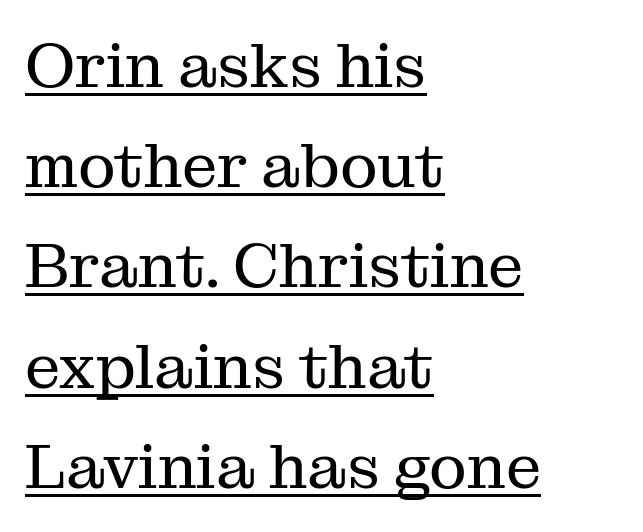
{"serif": "yes", "italic": "no", "bold": "no", "weight": "regular", "width": "normal", "stroke_contrast": "medium", "x_height": "medium", "monospaced": "no", "underline": "yes", "align": "left", "line_spacing": "normal", "line_spacing_ratio": 1.59, "letter_spacing": "normal", "letter_spacing_em": 0.0, "glyph_px": 63}
